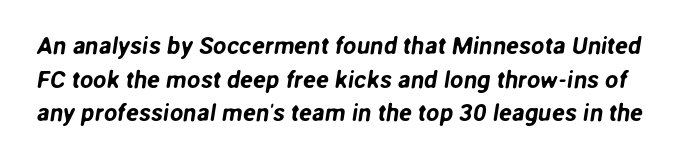
{"underline": "no", "line_spacing": "normal", "line_spacing_ratio": 1.4, "letter_spacing": "normal", "letter_spacing_em": 0.0, "glyph_px": 24}
